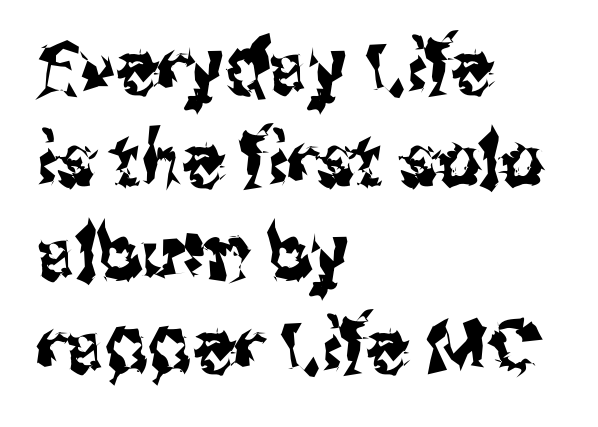
Check where the strokes stop: nothing finishes them off — pure sans. The gap between lines stays unmarked. Nothing unusual about the tracking: characters are spaced as the font intends. Reading down the block, your eye returns to a fixed left position each line. A typesetter would mark this as roman, not italic.
